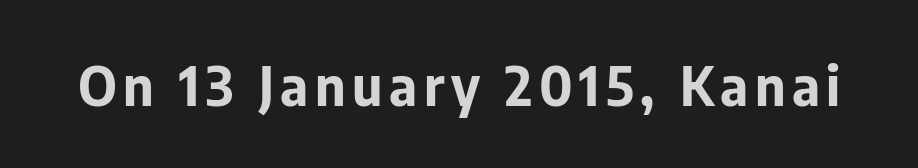
The image shows 54 px bold sans-serif type, upright; set not underlined; low stroke contrast and a medium x-height.
